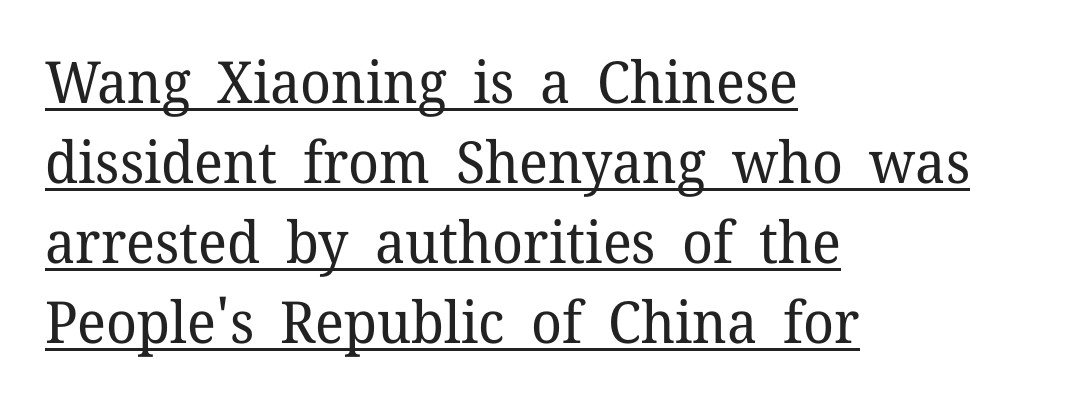
{"serif": "yes", "italic": "no", "bold": "no", "weight": "regular", "width": "normal", "stroke_contrast": "low", "x_height": "medium", "monospaced": "no", "underline": "yes", "align": "left", "line_spacing": "normal", "line_spacing_ratio": 1.38, "letter_spacing": "normal", "letter_spacing_em": 0.0, "glyph_px": 58}
